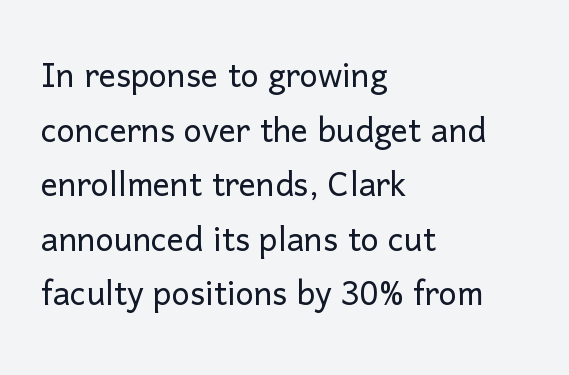
A classic flush-left, rag-right setting is used for this passage. Underline: absent. Stem width sits at or under what a default text font uses. Each letter keeps its own natural width here, so spacing adapts to shape. Serifs: no, the terminals of the letterforms are clean. One glance says typical: line gaps are just what's usual.
